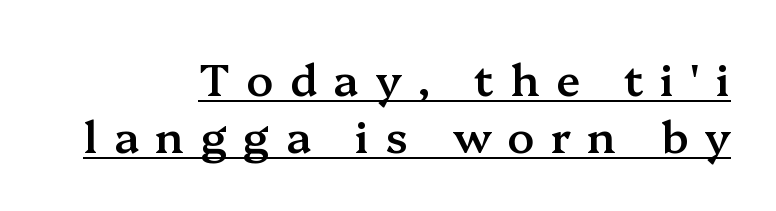
Is the letter spacing exaggerated? Yes — the characters are pushed far apart. The sample's only ornament is a line tracing under the words. One-word summary of the alignment: right. Quick note: not italic, upright.
